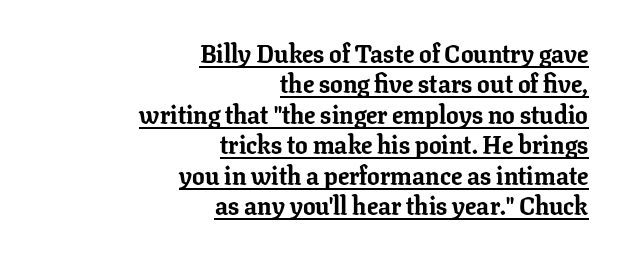
The image shows 25 px bold type, upright; set right-aligned, line spacing 1.22x, normal letter spacing, underlined.
